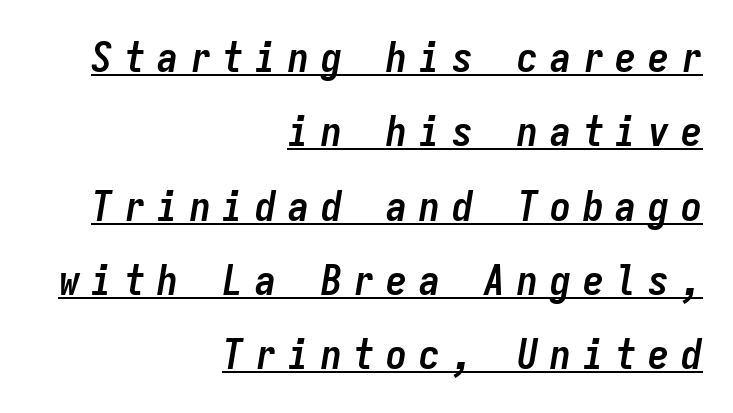
Inter-character spacing is expanded well beyond the font's built-in metrics. The typography opts for an oblique posture over an upright one. All the whitespace from short lines collects on the left. Think of a typewriter: that constant character pitch is what you see here.
